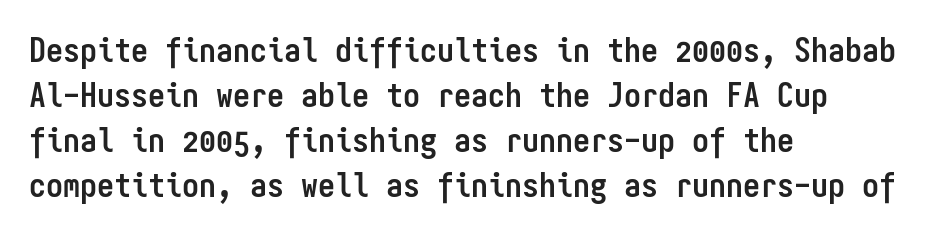
The image shows 34 px semibold, condensed sans-serif type, upright, monospaced; set left-aligned, normal line spacing (1.32x), normal letter spacing, not underlined; low stroke contrast and a medium x-height.
